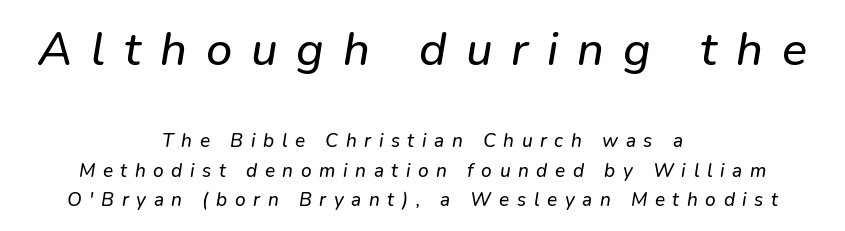
Block one is the big one; block two sits smaller underneath. This sample has the flowing, uneven cadence of proportional lettering. Compared with typical body copy, the letter spacing here is much looser. Rule under the text: the space is simply empty. These lines are composed in type without serifs.
